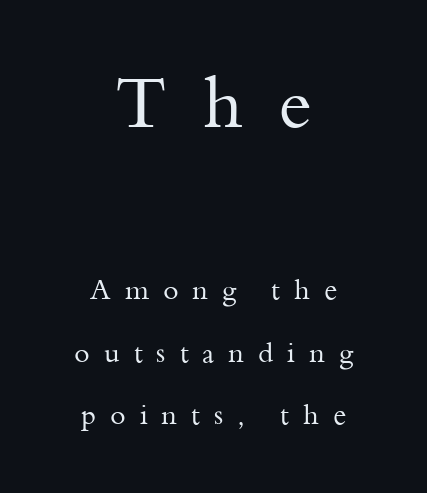
{"serif": "yes", "italic": "no", "bold": "no", "weight": "regular", "width": "normal", "stroke_contrast": "medium", "x_height": "small", "monospaced": "no", "underline": "no", "align": "center", "line_spacing": "loose", "line_spacing_ratio": 2.24, "letter_spacing": "wide", "letter_spacing_em": 0.5, "larger_block": "first", "size_ratio": 2.54, "glyph_px": 71}
